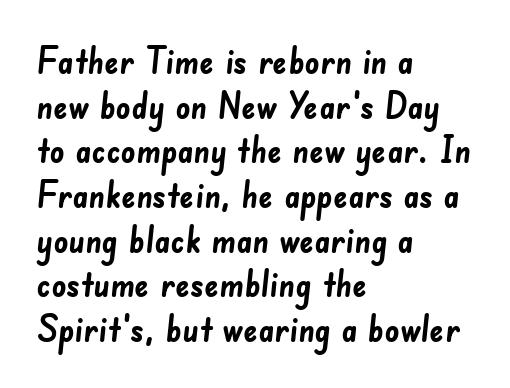
Q: Is the text bold? A: Yes.
Q: Is the typeface a serif or a sans-serif typeface? A: Sans-serif.
Q: Is the text underlined? A: No.
Q: How is the paragraph aligned? A: Left-aligned.
Q: Is the spacing between letters normal or unusually wide? A: Normal.
Q: Width (condensed, normal, or wide)? A: Normal.
Q: Stroke contrast? A: Low.
Q: x-height? A: Small.
Q: Monospaced? A: No.
